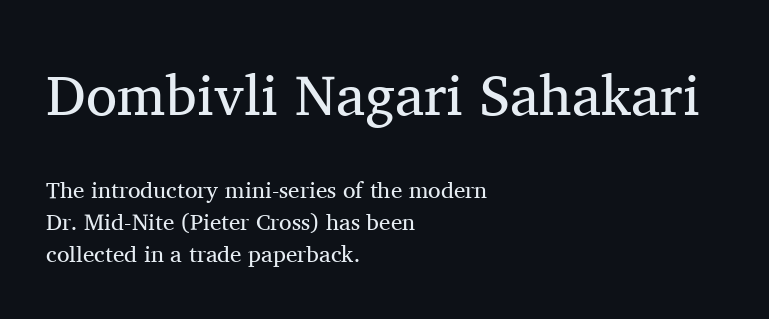
The image shows 57 px regular-weight serif type, upright; set left-aligned, normal line spacing (1.38x), normal letter spacing, not underlined; the first (top) block is 2.48x larger; medium stroke contrast and a medium x-height.
